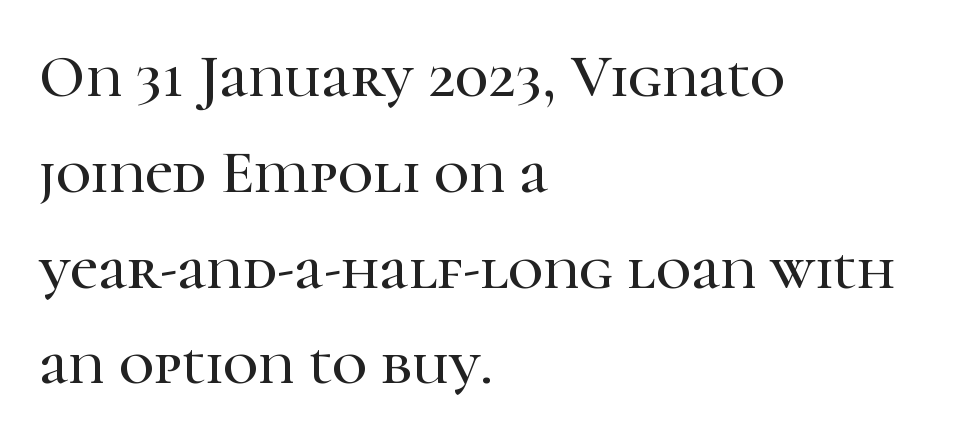
Proportional: the letters do not fall into vertical columns. A clean baseline with only descenders dipping below it. Examine the stroke ends and you'll spot serifs. Compared with typical body copy, the letter spacing here is the same.
